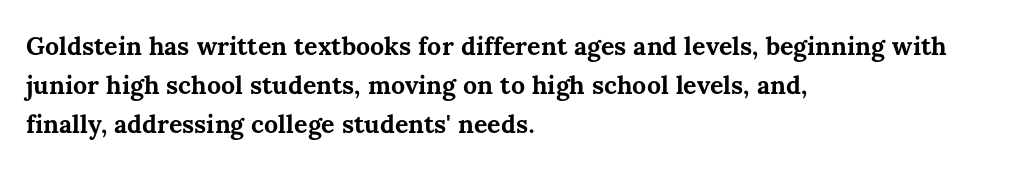
Vertical strokes here are truly vertical. In terms of letterspacing, this is plain default setting. This block has exactly the height ordinary leading produces. Pretty heavy lettering here — definitely bold.
